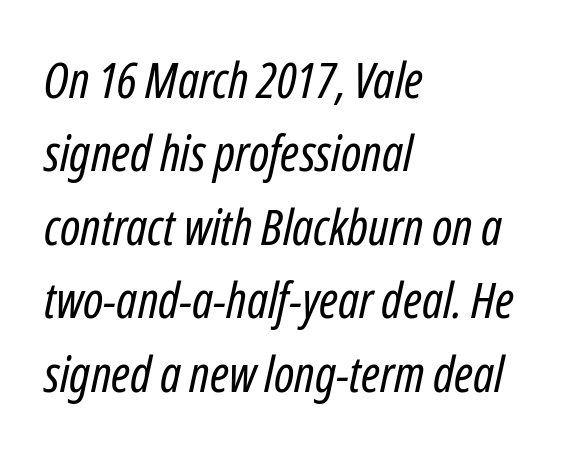
Each letter keeps its own natural width here, so spacing adapts to shape. In terms of posture, this sample is oblique. Casual observation: everything's shoved over to the left. The rendering keeps characters at their native spacing. The characters are drawn with everyday or finer stroke widths.
